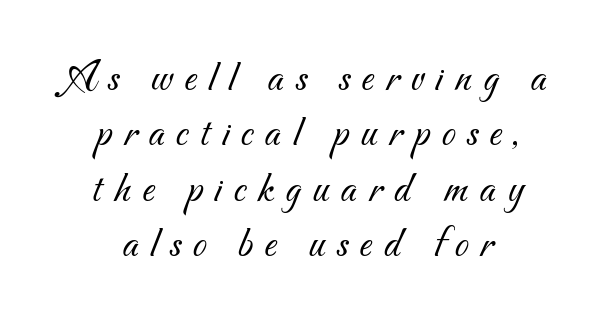
The rendering uses natural spacing where letterforms have individual widths. Is the stroke heavy? The answer is a plain regular-or-lighter. This sample is center-justified, so both line endings float freely. The face used here is rendered with a markedly widened letterfit. Does the type have serifs? No, each stem ends abruptly. Letters rest on an invisible, unmarked baseline.
